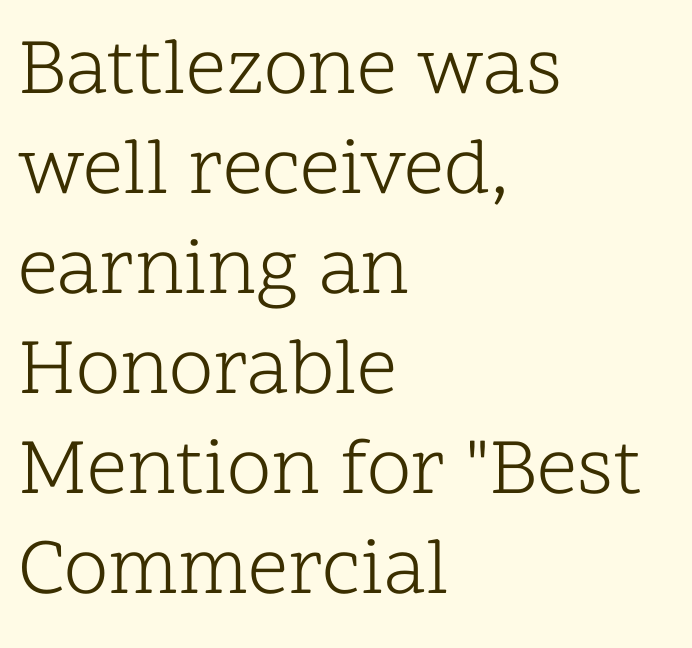
Proportional: the letters do not fall into vertical columns. The rendering uses a moderate line-height, typical for paragraphs. The designer went with a serif here, giving each stem small feet. Letters rest on an invisible, unmarked baseline.
